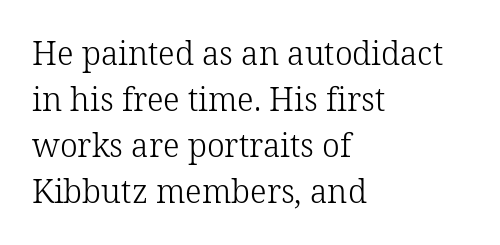
The block of text has a typical density, with ordinary space between rows. Upright lettering throughout. Font category for this specimen: serif. Clear beneath every line of the passage. No heavy texture on the line: the type isn't bold. Each word holds together tightly as a unit, with standard inter-letter gaps.
